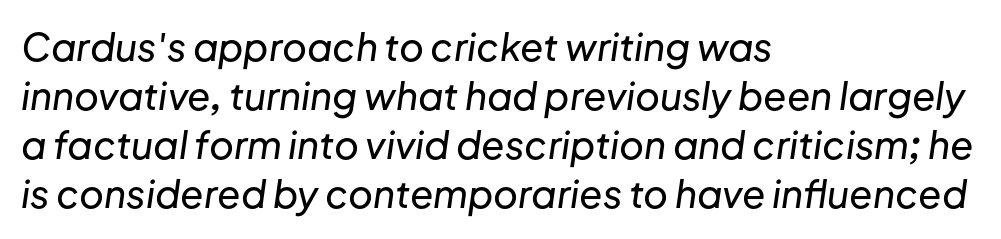
The image shows 38 px text type, italic (leaning right); set left-aligned, normal line spacing (1.29x), normal letter spacing, not underlined; low stroke contrast and a medium x-height.
